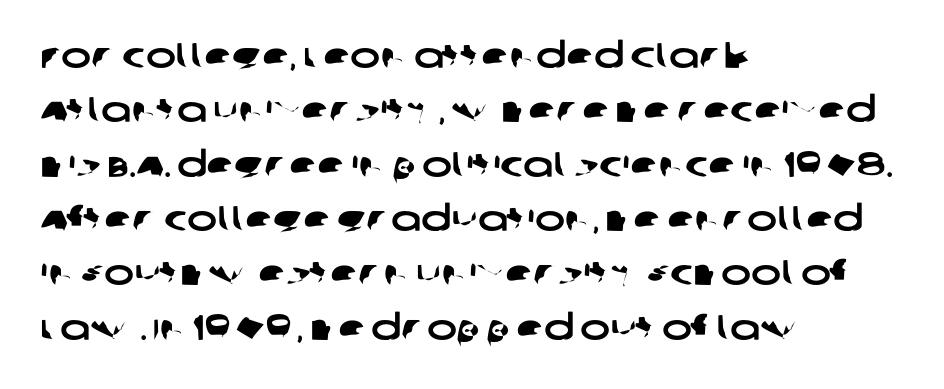
Q: Is the typeface a serif or a sans-serif typeface? A: Sans-serif.
Q: Is the text underlined? A: No.
Q: How is the paragraph aligned? A: Left-aligned.
Q: Is the spacing between letters normal or unusually wide? A: Normal.
Q: Is the spacing between lines tight, normal or loose? A: Normal.
Q: Width (condensed, normal, or wide)? A: Wide.
Q: Stroke contrast? A: Low.
Q: x-height? A: Large.
Q: Monospaced? A: No.
